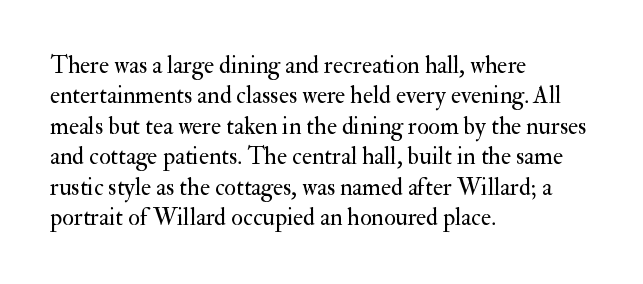
{"italic": "no", "bold": "no", "underline": "no", "align": "left", "line_spacing": "normal", "line_spacing_ratio": 1.27, "letter_spacing": "normal", "letter_spacing_em": 0.0, "glyph_px": 24}
